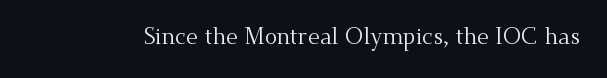
The type is set solid horizontally, with unmodified tracking. Words float on clear page, feet unadorned. A quiet, ordinary-to-light weight characterises the typeface. The type sits square on the baseline with zero lean.
